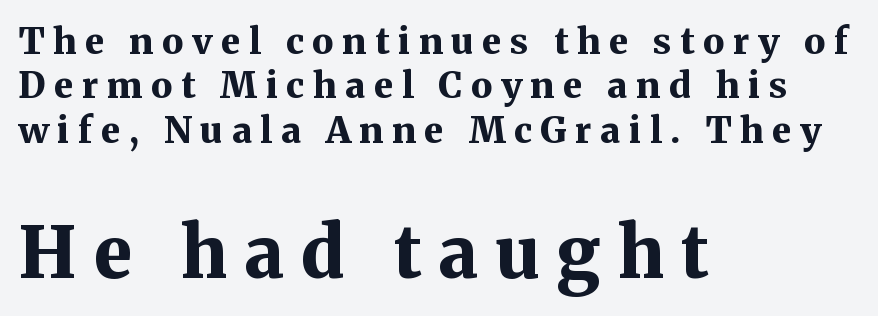
The image shows 71 px bold serif type, upright; set left-aligned, line spacing 1.23x, unusually wide letter spacing (+0.24 em), not underlined; the second (bottom) block is 1.97x larger; medium stroke contrast and a medium x-height.
